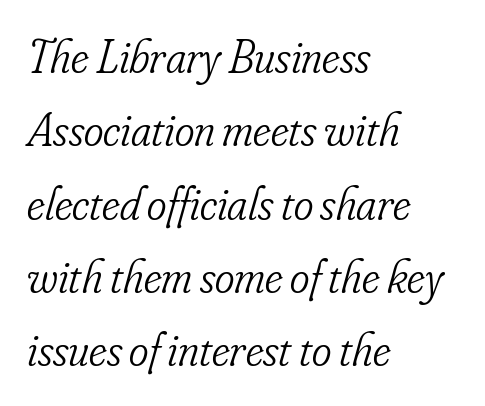
Q: Is the text bold? A: No.
Q: Is the text italic (slanted)? A: Yes, it leans right by about 16 degrees.
Q: Is the typeface a serif or a sans-serif typeface? A: Serif.
Q: Is the text underlined? A: No.
Q: How is the paragraph aligned? A: Left-aligned.
Q: Is the spacing between letters normal or unusually wide? A: Normal.
Q: Is the spacing between lines tight, normal or loose? A: Normal.
Q: Width (condensed, normal, or wide)? A: Condensed.
Q: Stroke contrast? A: Low.
Q: x-height? A: Small.
Q: Monospaced? A: No.
